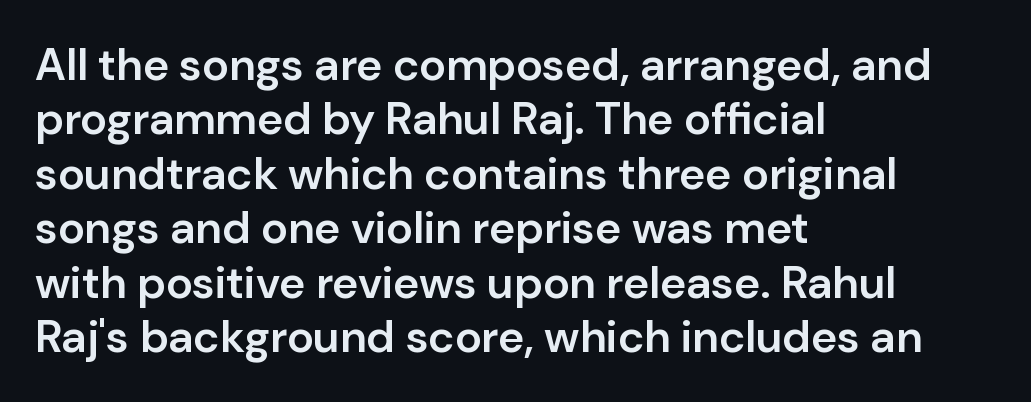
{"serif": "no", "italic": "no", "bold": "semi", "weight": "semibold", "width": "normal", "stroke_contrast": "low", "x_height": "medium", "monospaced": "no", "underline": "no", "align": "left", "line_spacing_ratio": 1.21, "letter_spacing": "normal", "letter_spacing_em": 0.0, "glyph_px": 45}
